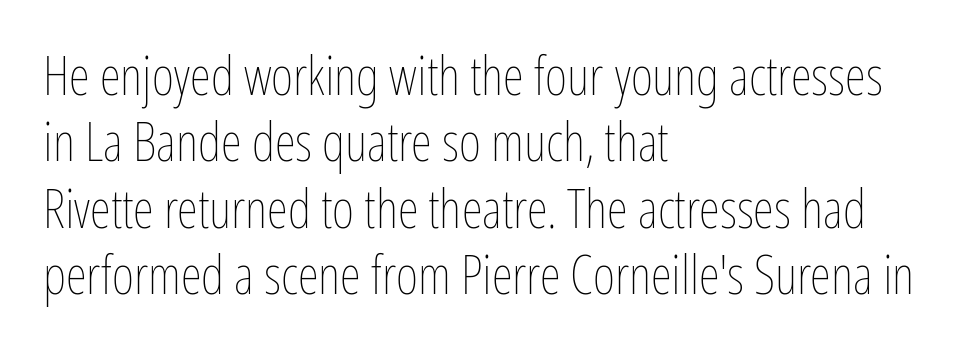
Q: Is the text bold? A: No.
Q: Is the text italic (slanted)? A: No, it is upright.
Q: Is the text underlined? A: No.
Q: How is the paragraph aligned? A: Left-aligned.
Q: Is the spacing between letters normal or unusually wide? A: Normal.
Q: Width (condensed, normal, or wide)? A: Condensed.
Q: Stroke contrast? A: Low.
Q: x-height? A: Medium.
Q: Monospaced? A: No.
